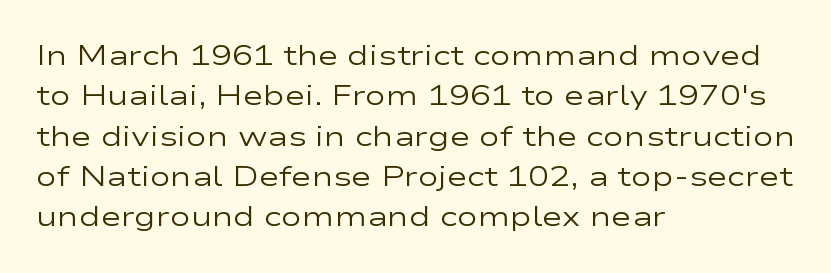
{"serif": "no", "italic": "no", "bold": "no", "weight": "regular", "width": "wide", "stroke_contrast": "low", "x_height": "medium", "monospaced": "no", "underline": "no", "align": "left", "line_spacing": "normal", "line_spacing_ratio": 1.44, "letter_spacing": "normal", "letter_spacing_em": 0.0, "glyph_px": 28}
